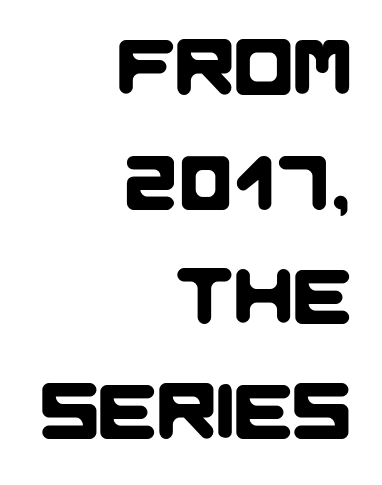
Q: Is the typeface a serif or a sans-serif typeface? A: Sans-serif.
Q: Is the text underlined? A: No.
Q: How is the paragraph aligned? A: Right-aligned.
Q: Is the spacing between letters normal or unusually wide? A: Normal.
Q: Is the spacing between lines tight, normal or loose? A: Normal.
Q: Width (condensed, normal, or wide)? A: Normal.
Q: Stroke contrast? A: Low.
Q: x-height? A: Large.
Q: Monospaced? A: No.
